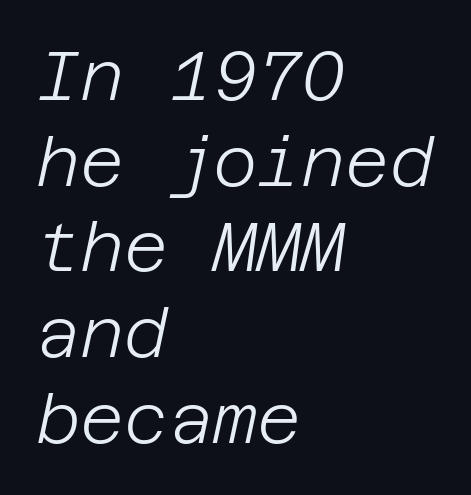
Which margin do the lines hug? The left one — the right edge is uneven. Just letters on the line, the space beneath them empty. The type is set solid horizontally, with unmodified tracking. The font sits on the lighter half of the weight spectrum, regular included. This sample uses an oblique cut, with every glyph tilted off the vertical.
